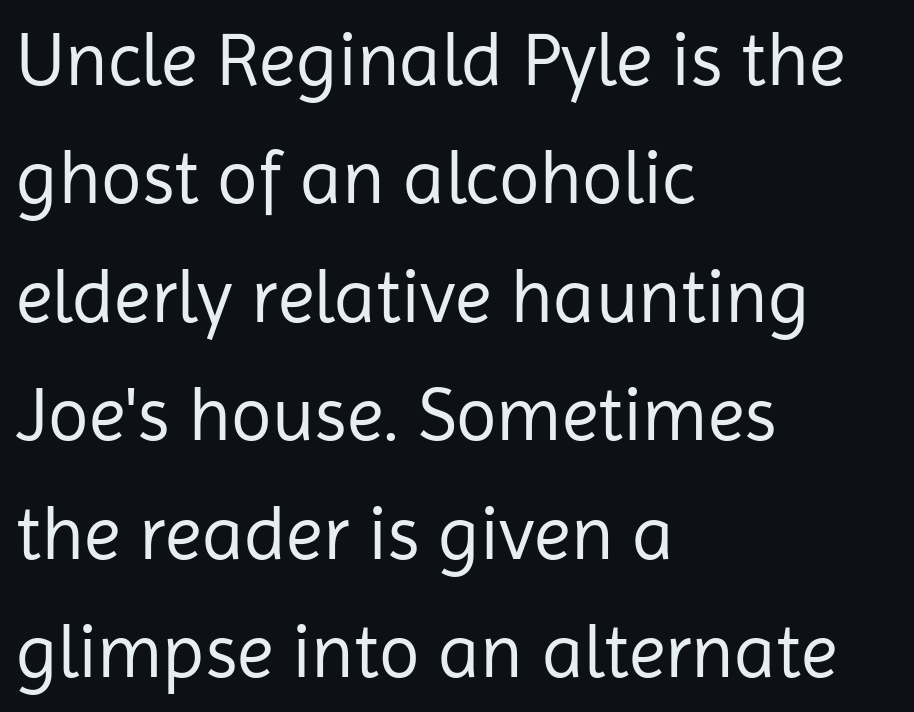
The letters sit at their default tracking, neither squeezed nor spread. The passage shown is typed in a proportional face where columns would drift. Weight: regular or lighter. Does the type have serifs? No, each stem ends abruptly.
